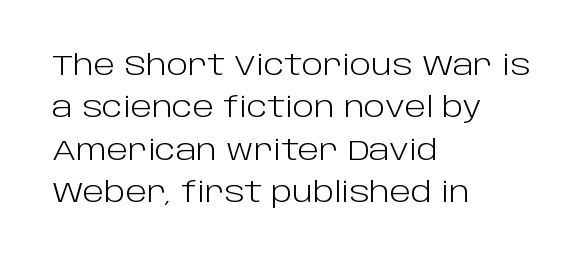
{"serif": "no", "italic": "no", "bold": "no", "weight": "light", "width": "normal", "stroke_contrast": "low", "x_height": "large", "monospaced": "no", "underline": "no", "align": "left", "line_spacing": "normal", "line_spacing_ratio": 1.51, "letter_spacing": "normal", "letter_spacing_em": 0.0, "glyph_px": 28}
